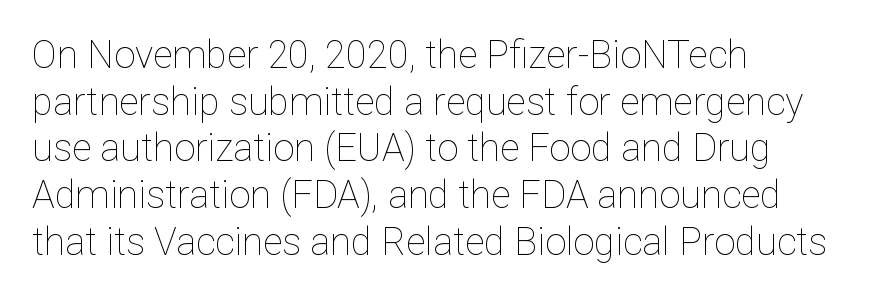
This rendering leaves character spacing at its baseline value. The string is rendered with underlining switched off. Do the letters lean? They stand straight. Proportional: the letters do not fall into vertical columns.
